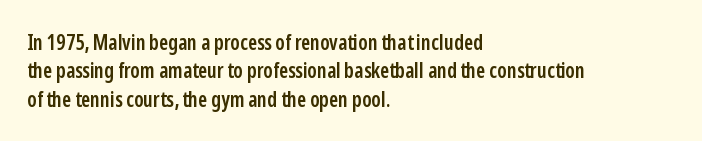
{"italic": "no", "bold": "semi", "underline": "no", "align": "left", "line_spacing": "normal", "line_spacing_ratio": 1.35, "letter_spacing": "normal", "letter_spacing_em": 0.0, "glyph_px": 21}
